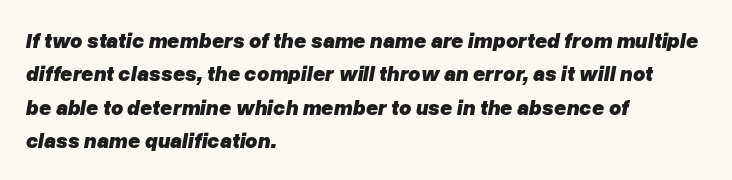
Casual observation: everything's shoved over to the left. Students, observe: this is what conventionally led text looks like. In terms of posture, this sample is oblique. The tracking reads as untouched default to a designer's eye.
